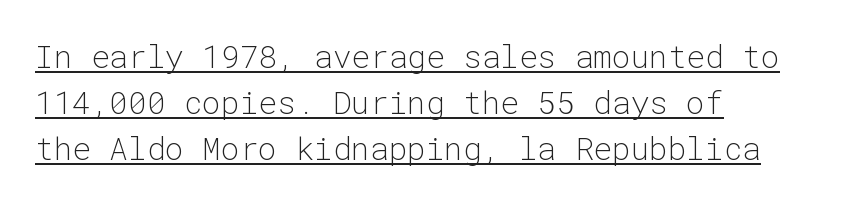
Q: Is the text bold? A: No.
Q: Is the text italic (slanted)? A: No, it is upright.
Q: Is the typeface a serif or a sans-serif typeface? A: Sans-serif.
Q: Is the text underlined? A: Yes.
Q: How is the paragraph aligned? A: Left-aligned.
Q: Is the spacing between letters normal or unusually wide? A: Normal.
Q: Is the spacing between lines tight, normal or loose? A: Normal.
Q: Width (condensed, normal, or wide)? A: Normal.
Q: Stroke contrast? A: Low.
Q: x-height? A: Medium.
Q: Monospaced? A: Yes.
